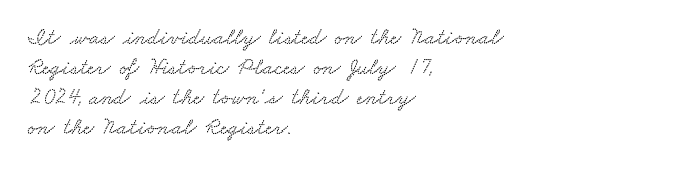
Underlining? Definitely not there. The passage is arranged the way most books set body copy — flush left. The tracking reads as untouched default to a designer's eye. Regarding leading, the lines here are spaced in the standard way.
